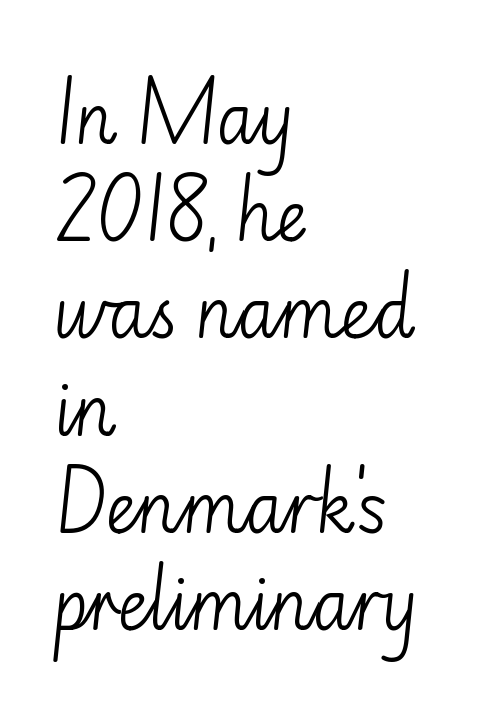
Does the type have serifs? No, each stem ends abruptly. You could call the tracking neutral — neither tight nor loose. Whoever set this chose a conventional vertical rhythm. Horizontal alignment here is leftward, the default for most running prose. On a weight scale, this lands at 450 or below.
